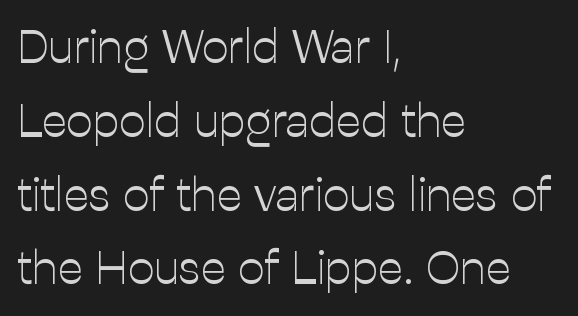
Q: Is the text bold? A: No.
Q: Is the text italic (slanted)? A: No, it is upright.
Q: Is the typeface a serif or a sans-serif typeface? A: Sans-serif.
Q: Is the text underlined? A: No.
Q: How is the paragraph aligned? A: Left-aligned.
Q: Is the spacing between letters normal or unusually wide? A: Normal.
Q: Is the spacing between lines tight, normal or loose? A: Normal.
Q: Width (condensed, normal, or wide)? A: Normal.
Q: Stroke contrast? A: Low.
Q: x-height? A: Medium.
Q: Monospaced? A: No.
